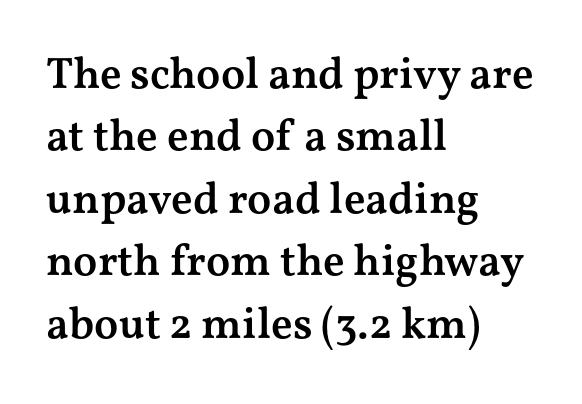
Type style note: has serifs. Characters follow at the spacing the type designer built in. If you drew a line through each stem, it would be perfectly vertical. The letters advance in unequal steps, a hallmark of proportional type.
